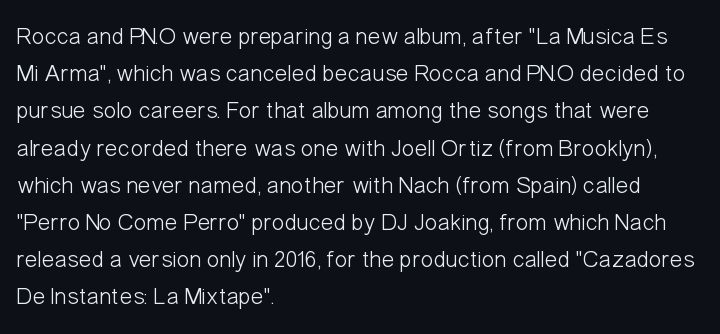
{"italic": "no", "bold": "no", "underline": "no", "align": "left", "line_spacing": "normal", "line_spacing_ratio": 1.55, "letter_spacing": "normal", "letter_spacing_em": 0.0, "glyph_px": 24}
